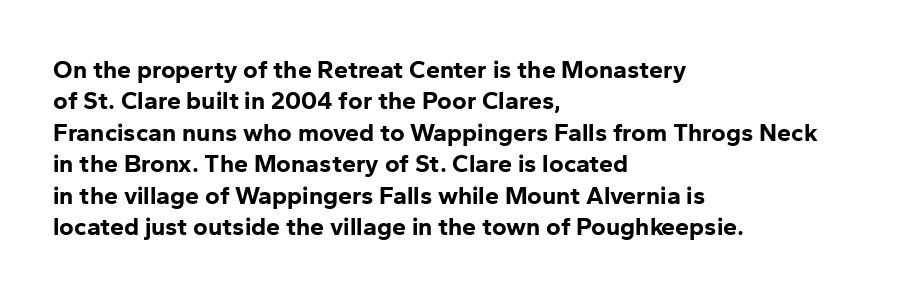
{"italic": "no", "bold": "yes", "underline": "no", "align": "left", "line_spacing": "normal", "line_spacing_ratio": 1.26, "letter_spacing": "normal", "letter_spacing_em": 0.0, "glyph_px": 25}
